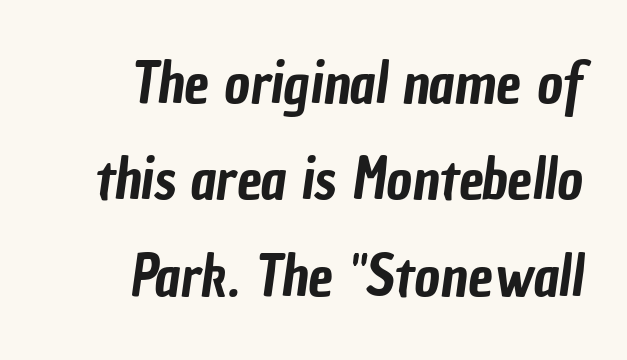
Q: Is the typeface a serif or a sans-serif typeface? A: Sans-serif.
Q: Is the text underlined? A: No.
Q: How is the paragraph aligned? A: Right-aligned.
Q: Is the spacing between letters normal or unusually wide? A: Normal.
Q: Width (condensed, normal, or wide)? A: Condensed.
Q: Stroke contrast? A: Low.
Q: x-height? A: Medium.
Q: Monospaced? A: No.
